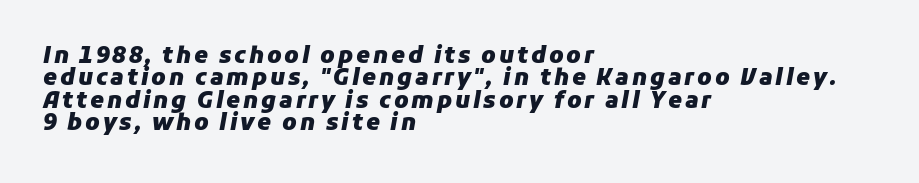
{"italic": "yes", "lean": "right", "slant_degrees": 11, "bold": "yes", "underline": "no", "align": "left", "line_spacing": "tight", "line_spacing_ratio": 1.02, "glyph_px": 22}
